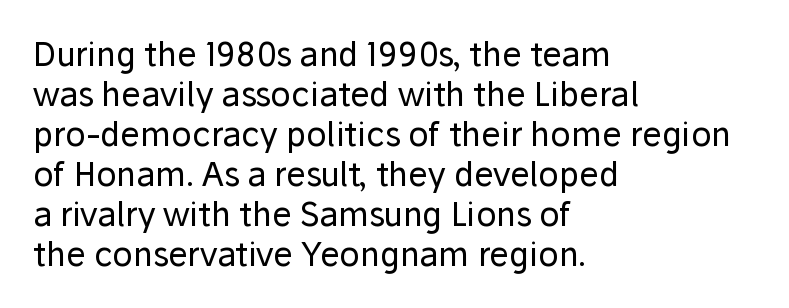
The image shows 33 px regular-weight sans-serif type, upright; set left-aligned, line spacing 1.21x, normal letter spacing, not underlined; low stroke contrast and a medium x-height.
